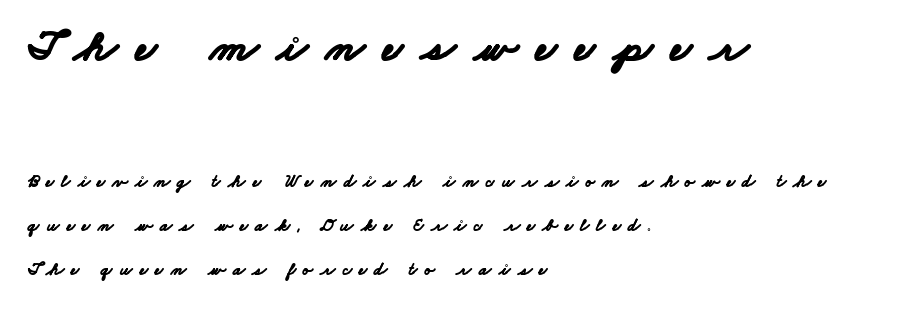
Q: Is the text bold? A: Yes.
Q: Is the typeface a serif or a sans-serif typeface? A: Sans-serif.
Q: Is the text underlined? A: No.
Q: How is the paragraph aligned? A: Left-aligned.
Q: Is the spacing between letters normal or unusually wide? A: Unusually wide.
Q: Is the spacing between lines tight, normal or loose? A: Loose.
Q: Which block of text is set in a larger size, the first (top) or the second (bottom)? A: The first (top) one.
Q: Width (condensed, normal, or wide)? A: Wide.
Q: Stroke contrast? A: Low.
Q: x-height? A: Small.
Q: Monospaced? A: No.
